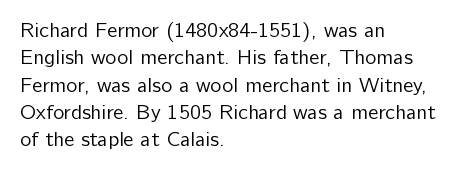
Reading down the block, your eye returns to a fixed left position each line. The weight tops out at a normal text grade. Interline gaps are of average width in this sample. The letters sit at their default tracking, neither squeezed nor spread.
